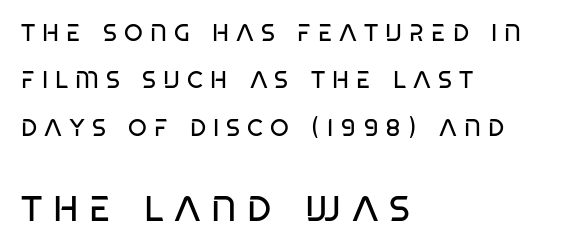
The image shows 36 px regular-weight, condensed sans-serif type, upright; set left-aligned, loose line spacing (1.97x), unusually wide letter spacing (+0.29 em), not underlined; the second (bottom) block is 1.5x larger; low stroke contrast and a large x-height.
